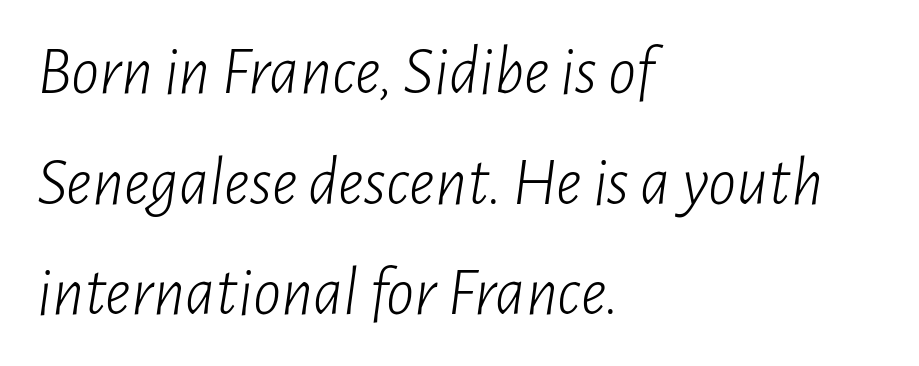
Q: Is the text bold? A: No.
Q: Is the text italic (slanted)? A: Yes, it leans right by about 7 degrees.
Q: Is the text underlined? A: No.
Q: How is the paragraph aligned? A: Left-aligned.
Q: Is the spacing between letters normal or unusually wide? A: Normal.
Q: Is the spacing between lines tight, normal or loose? A: Normal.
Q: Width (condensed, normal, or wide)? A: Condensed.
Q: Stroke contrast? A: Low.
Q: x-height? A: Medium.
Q: Monospaced? A: No.
